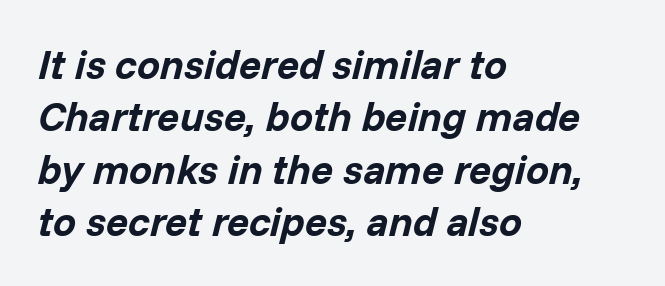
Glance below the letters and you will spot only blank space. Varying glyph widths throughout — classic text-font behaviour. Chunky letters — that's bold for sure. Italic? Definitely — the glyphs are oblique. Reading down the column, the eye jumps a familiar distance to each next line.
